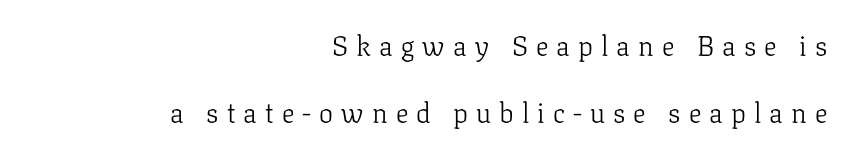
Q: Is the text bold? A: No.
Q: Is the text italic (slanted)? A: No, it is upright.
Q: Is the typeface a serif or a sans-serif typeface? A: Serif.
Q: Is the text underlined? A: No.
Q: How is the paragraph aligned? A: Right-aligned.
Q: Is the spacing between letters normal or unusually wide? A: Unusually wide.
Q: Is the spacing between lines tight, normal or loose? A: Loose.
Q: Width (condensed, normal, or wide)? A: Normal.
Q: Stroke contrast? A: Low.
Q: x-height? A: Medium.
Q: Monospaced? A: No.
